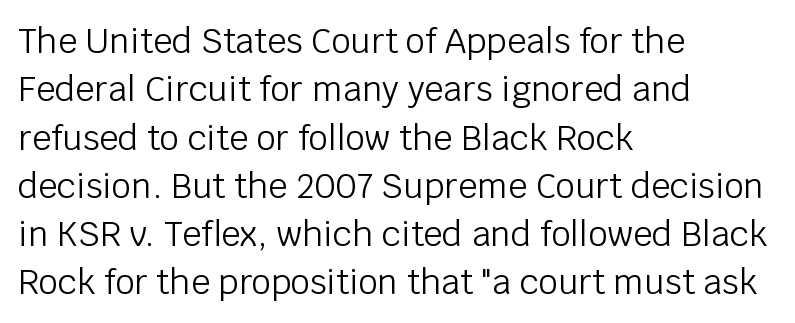
Students, observe: this is what conventionally led text looks like. A light-to-regular cut is what we see here. Tracking here is standard; glyphs follow each other at the usual distance. Each letter's strokes conclude bluntly, with no projecting serifs. A roman cut, with each character standing at attention. The typesetter chose a ragged-right arrangement here.
